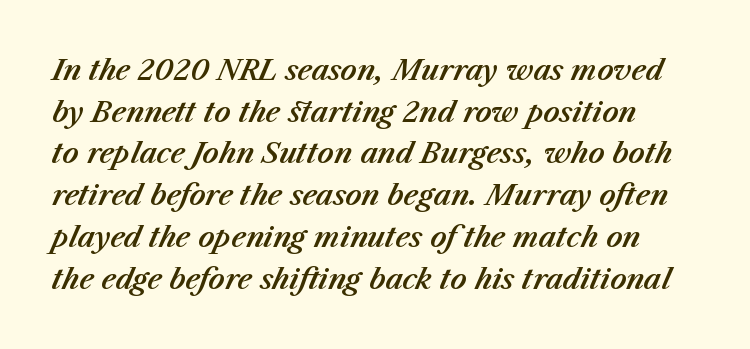
Q: Is the text italic (slanted)? A: Yes, it leans right by about 23 degrees.
Q: Is the text underlined? A: No.
Q: Is the spacing between letters normal or unusually wide? A: Normal.
Q: Is the spacing between lines tight, normal or loose? A: Normal.
Q: Width (condensed, normal, or wide)? A: Normal.
Q: Stroke contrast? A: Medium.
Q: x-height? A: Medium.
Q: Monospaced? A: No.
